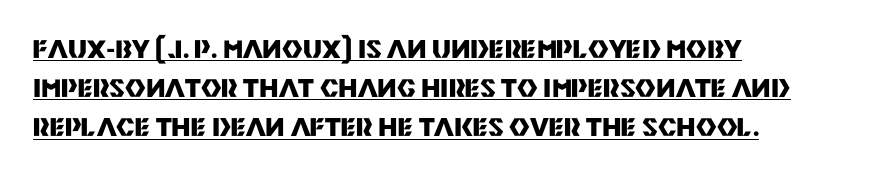
The image shows 25 px bold type, upright; set left-aligned, normal line spacing (1.57x), normal letter spacing, underlined.
